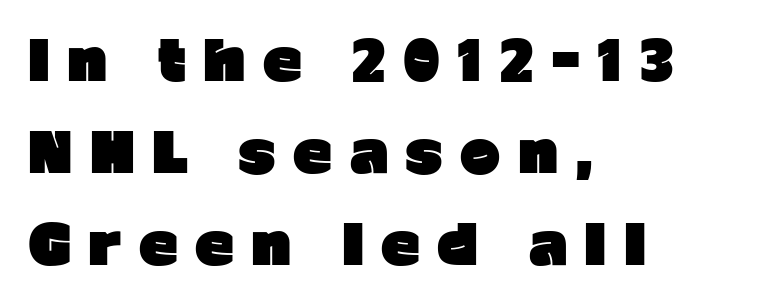
{"serif": "no", "italic": "no", "bold": "yes", "weight": "heavy", "width": "normal", "stroke_contrast": "low", "x_height": "medium", "monospaced": "no", "underline": "no", "align": "left", "line_spacing": "normal", "line_spacing_ratio": 1.7, "letter_spacing": "wide", "letter_spacing_em": 0.32, "glyph_px": 54}
